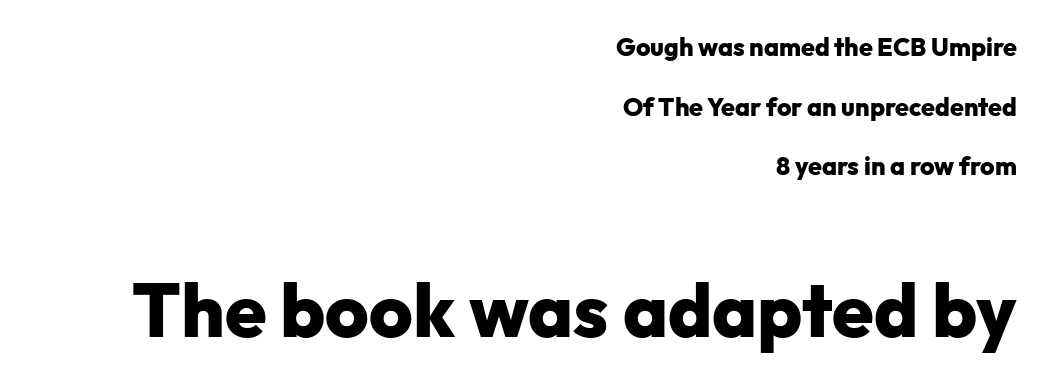
{"serif": "no", "italic": "no", "bold": "yes", "weight": "heavy", "width": "normal", "stroke_contrast": "low", "x_height": "medium", "monospaced": "no", "underline": "no", "align": "right", "line_spacing": "loose", "line_spacing_ratio": 2.39, "letter_spacing": "normal", "letter_spacing_em": 0.0, "larger_block": "second", "size_ratio": 3.0, "glyph_px": 75}
